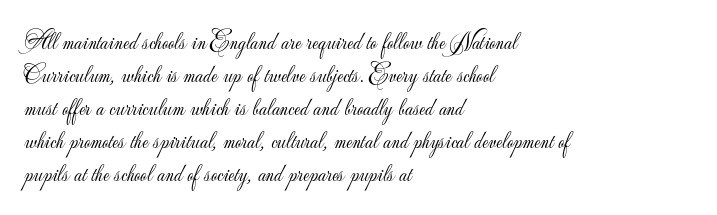
{"bold": "no", "underline": "no", "align": "left", "line_spacing": "normal", "line_spacing_ratio": 1.32, "letter_spacing": "normal", "letter_spacing_em": 0.0, "glyph_px": 25}
